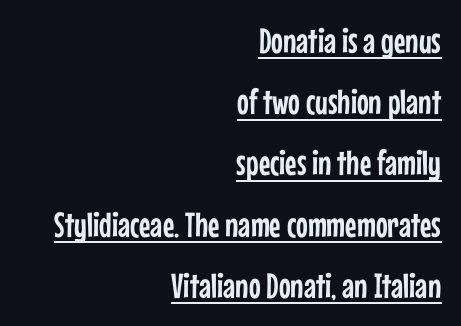
{"serif": "no", "italic": "no", "width": "condensed", "stroke_contrast": "low", "x_height": "medium", "monospaced": "no", "underline": "yes", "align": "right", "line_spacing_ratio": 1.75, "letter_spacing": "normal", "letter_spacing_em": 0.0, "glyph_px": 35}
